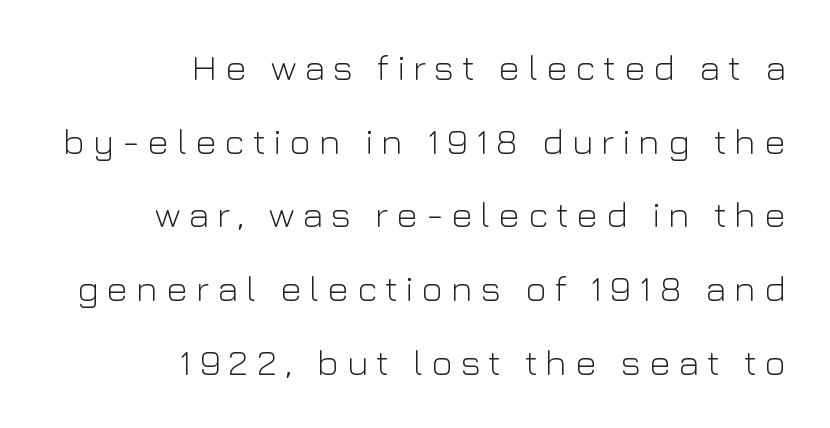
The image shows 37 px light sans-serif type, upright; set right-aligned, loose line spacing (1.99x), unusually wide letter spacing (+0.21 em), not underlined; low stroke contrast and a medium x-height.
